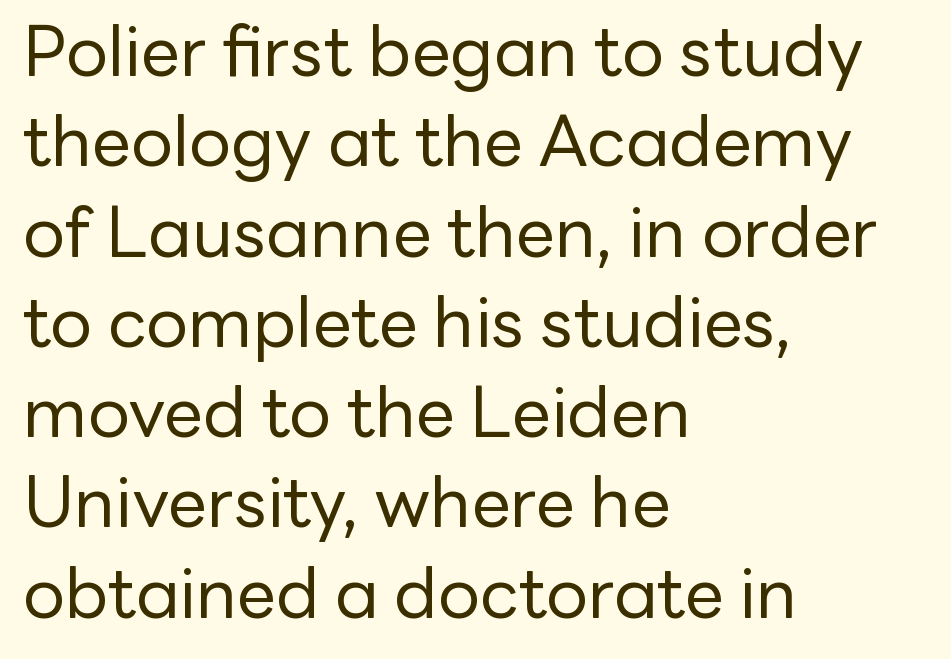
Q: Is the text bold? A: No.
Q: Is the text italic (slanted)? A: No, it is upright.
Q: Is the typeface a serif or a sans-serif typeface? A: Sans-serif.
Q: Is the text underlined? A: No.
Q: How is the paragraph aligned? A: Left-aligned.
Q: Is the spacing between letters normal or unusually wide? A: Normal.
Q: Is the spacing between lines tight, normal or loose? A: Normal.
Q: Width (condensed, normal, or wide)? A: Normal.
Q: Stroke contrast? A: Low.
Q: x-height? A: Medium.
Q: Monospaced? A: No.
